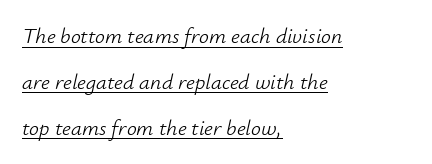
Is the type heavy? It reads as light-to-regular instead. Regarding leading, the lines here are spaced well apart. Emphasis is given by a line drawn under the lettering. Posture: slanted. Is the block centered? No — it sits flush against the left margin. These lines keep a tight, regular rhythm from letter to letter.
